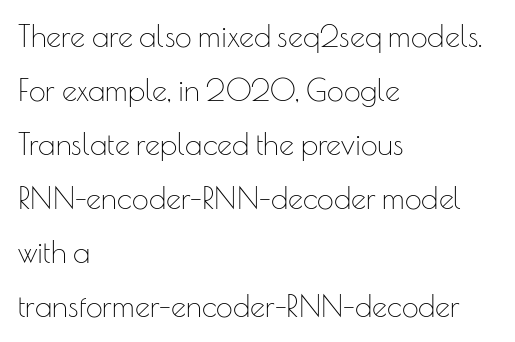
{"serif": "no", "italic": "no", "bold": "no", "weight": "thin", "width": "normal", "stroke_contrast": "low", "x_height": "small", "monospaced": "no", "underline": "no", "align": "left", "line_spacing_ratio": 1.8, "letter_spacing": "normal", "letter_spacing_em": 0.0, "glyph_px": 30}
